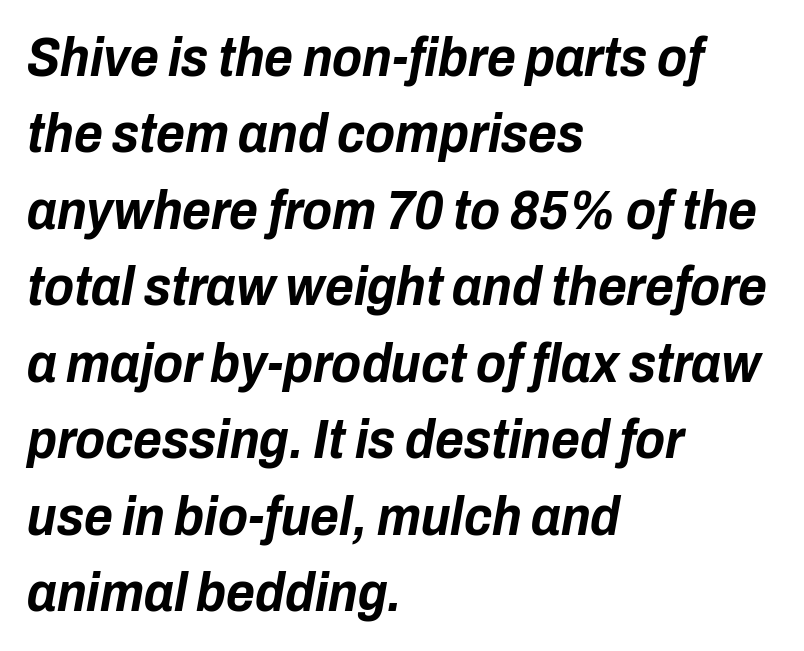
Is the type bold? Yes — the strokes are clearly thick and heavy. Compared with typical body copy, the letter spacing here is the same. Baseline-to-baseline distance is the conventional proportion of letter height. The paragraph has a hard left edge and a soft right edge. The words here are not underlined.
